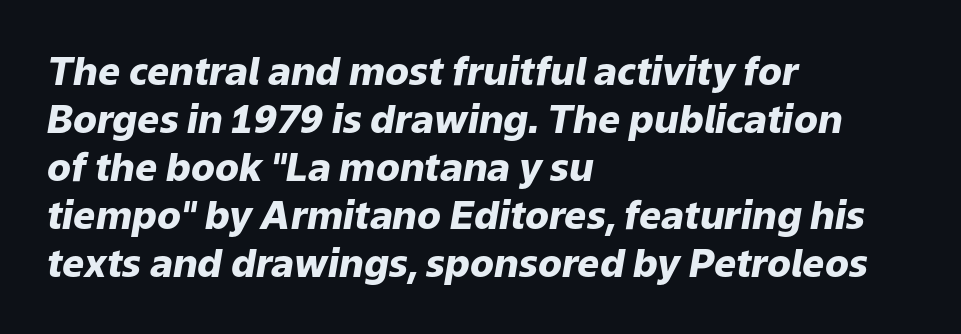
Rule under the text: the space is simply empty. The letters advance in unequal steps, a hallmark of proportional type. The line texture is even and compact thanks to regular tracking. The whole block is typeset with a tilt. Which margin do the lines hug? The left one — the right edge is uneven. The passage shown is emphatically bold.
